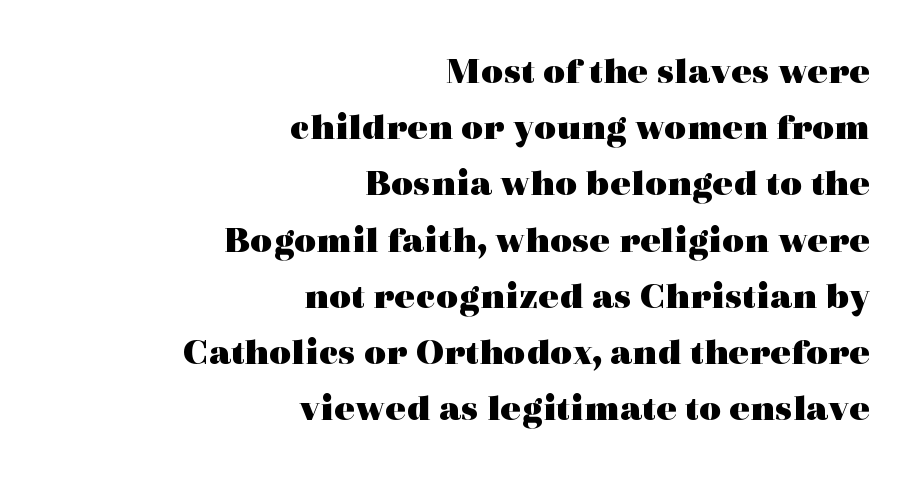
Horizontally, the lines are justified to the trailing edge only. Only glyphs here, with clear space below each row. In terms of weight, the rendering is a true, heavy bold. Posture: vertical. Looks like regular typesetting: each glyph gets only the width it needs. Reading down the column, the eye jumps a familiar distance to each next line.
